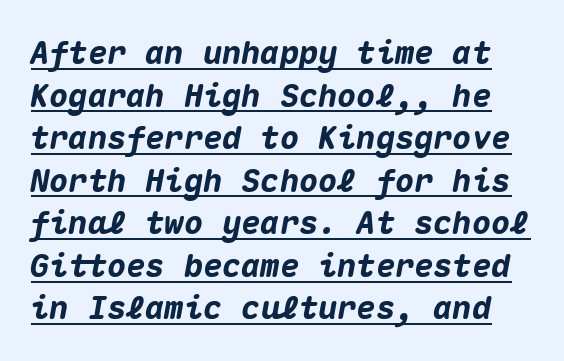
{"italic": "yes", "lean": "right", "slant_degrees": 10, "bold": "yes", "weight": "heavy", "width": "normal", "stroke_contrast": "medium", "x_height": "medium", "monospaced": "yes", "underline": "yes", "line_spacing": "normal", "line_spacing_ratio": 1.33, "letter_spacing": "normal", "letter_spacing_em": 0.0, "glyph_px": 32}
